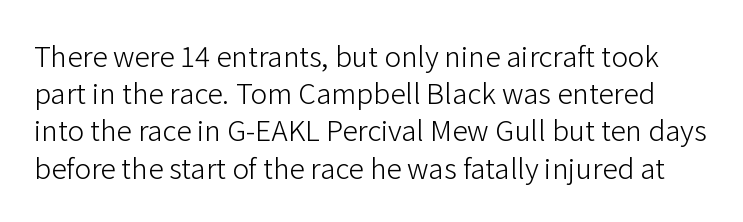
Glance below the letters and you will spot only blank space. A typesetter would call this leading conventional body-copy spacing. Caption: standard tracking, unaltered. Weight class: somewhere from thin through regular. Is this a fixed-width face? No — the glyphs have proportional, varying widths. Quick note: not italic, upright.
